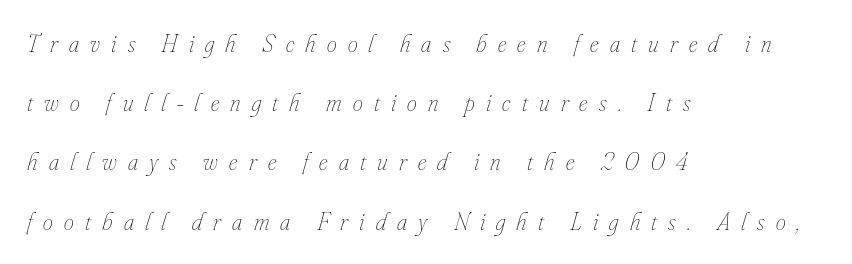
Q: Is the text bold? A: No.
Q: Is the text italic (slanted)? A: Yes, it leans right by about 16 degrees.
Q: Is the text underlined? A: No.
Q: How is the paragraph aligned? A: Left-aligned.
Q: Is the spacing between letters normal or unusually wide? A: Unusually wide.
Q: Is the spacing between lines tight, normal or loose? A: Loose.
